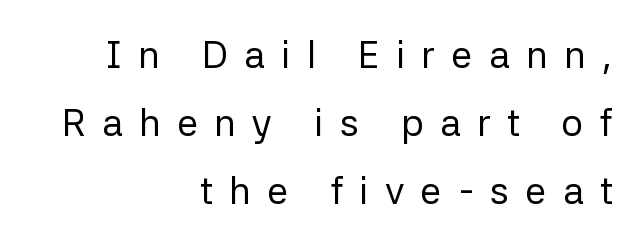
The text was rendered using a sans face with plain stroke endings. Stems and bowls with no extra thickness — not bold. The rendering uses natural spacing where letterforms have individual widths. Honestly, the letter spacing is so wide it's the main thing you notice. Quick note: underline off. The font's upright variant was chosen for this text.
